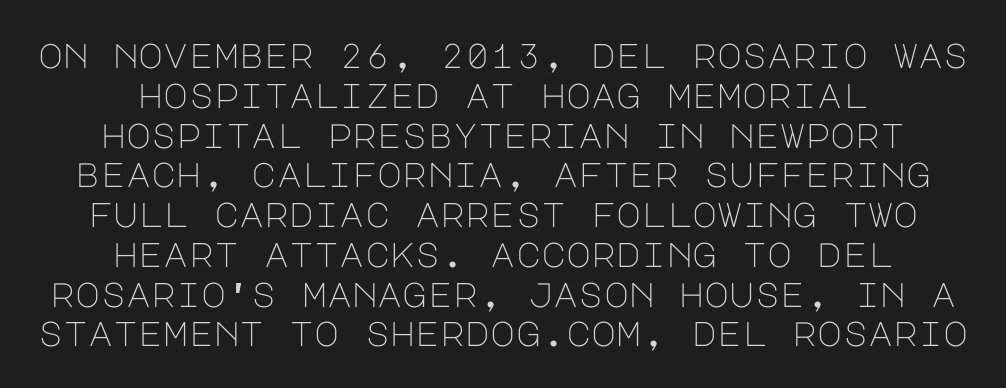
When letters stand straight like this, we call the style roman or upright. A sans-serif font was chosen for this passage. The passage shown is not bold in any degree. Layout note: lines centered. Nobody touched the tracking dial on this one. The space beneath each line is pristine and unruled.
